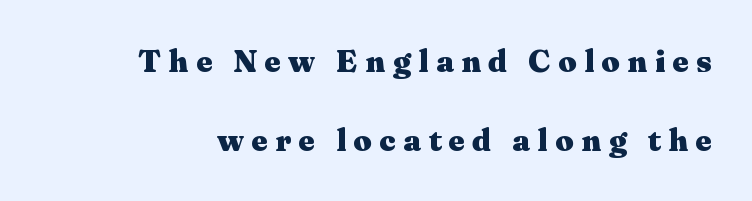
{"serif": "yes", "italic": "no", "bold": "yes", "weight": "heavy", "width": "wide", "stroke_contrast": "medium", "x_height": "medium", "monospaced": "no", "underline": "no", "line_spacing": "loose", "line_spacing_ratio": 2.48, "letter_spacing": "wide", "letter_spacing_em": 0.23, "glyph_px": 32}
